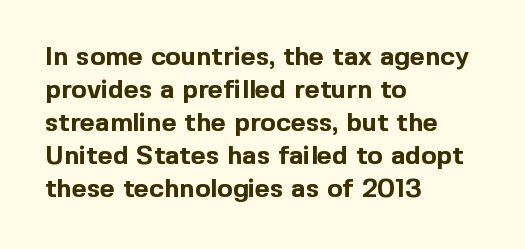
{"italic": "no", "bold": "yes", "underline": "no", "align": "left", "line_spacing": "normal", "line_spacing_ratio": 1.27, "letter_spacing": "normal", "letter_spacing_em": 0.0, "glyph_px": 26}
